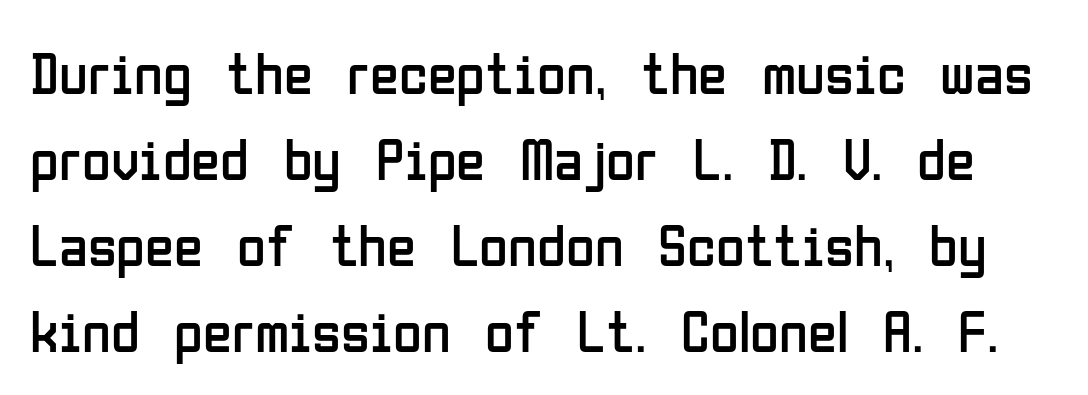
{"serif": "no", "italic": "no", "bold": "no", "weight": "regular", "width": "condensed", "stroke_contrast": "low", "x_height": "medium", "monospaced": "no", "underline": "no", "line_spacing": "normal", "line_spacing_ratio": 1.46, "letter_spacing": "normal", "letter_spacing_em": 0.0, "glyph_px": 59}
